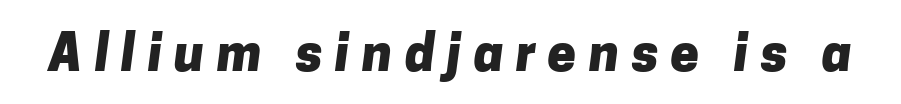
{"serif": "no", "bold": "yes", "weight": "heavy", "width": "normal", "stroke_contrast": "low", "x_height": "medium", "monospaced": "no", "underline": "no", "letter_spacing": "wide", "letter_spacing_em": 0.24, "glyph_px": 51}
